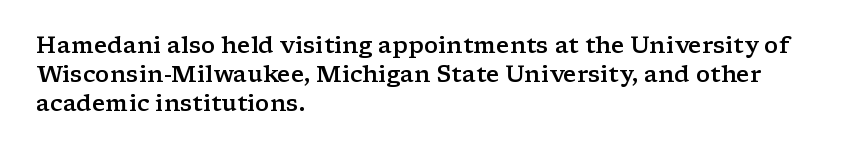
{"italic": "no", "bold": "semi", "underline": "no", "align": "left", "line_spacing": "normal", "line_spacing_ratio": 1.27, "letter_spacing": "normal", "letter_spacing_em": 0.0, "glyph_px": 23}
